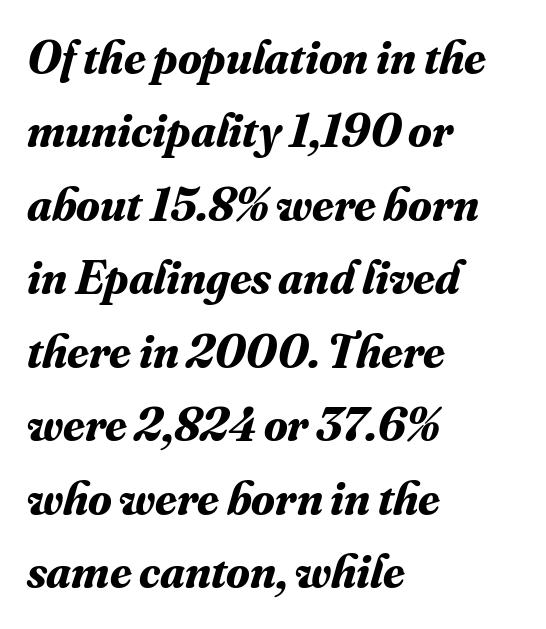
{"serif": "yes", "italic": "yes", "lean": "right", "slant_degrees": 16, "bold": "yes", "weight": "bold", "width": "normal", "stroke_contrast": "medium", "x_height": "small", "monospaced": "no", "underline": "no", "align": "left", "line_spacing": "normal", "line_spacing_ratio": 1.53, "letter_spacing": "normal", "letter_spacing_em": 0.0, "glyph_px": 48}
